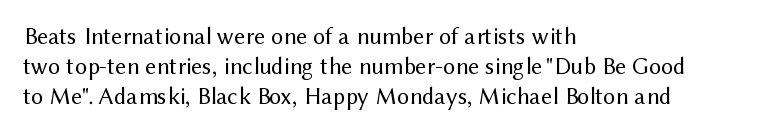
{"italic": "no", "bold": "no", "underline": "no", "align": "left", "line_spacing": "normal", "line_spacing_ratio": 1.25, "letter_spacing": "normal", "letter_spacing_em": 0.0, "glyph_px": 24}
